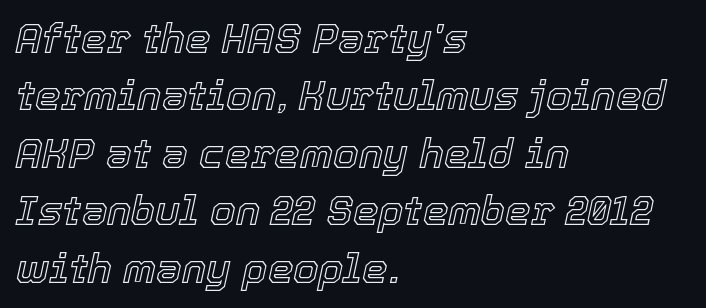
{"italic": "yes", "lean": "right", "slant_degrees": 12, "width": "normal", "x_height": "medium", "monospaced": "no", "underline": "no", "align": "left", "line_spacing": "normal", "line_spacing_ratio": 1.4, "letter_spacing": "normal", "letter_spacing_em": 0.0, "glyph_px": 41}
